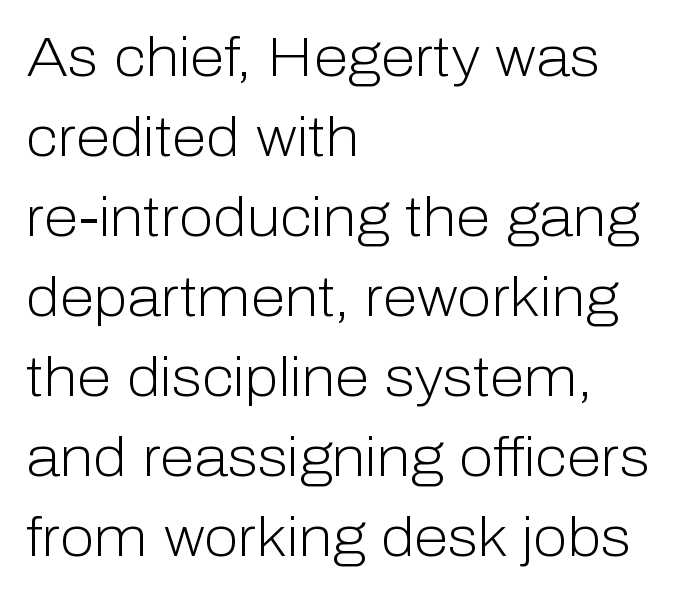
The gaps between neighbouring characters are ordinary and unremarkable. No italicization has been applied; the sample stays upright. Caption: multi-line text, flush left, ragged right. Character widths vary here, with narrow letters taking less room than wide ones. Underlining? Definitely not there. Letters have the restrained weight of plain body copy at most.
